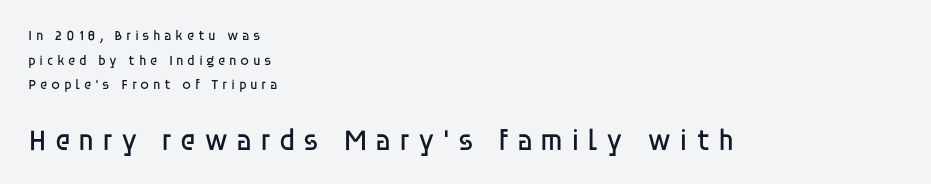
{"serif": "no", "italic": "no", "bold": "no", "weight": "regular", "width": "normal", "stroke_contrast": "low", "x_height": "large", "monospaced": "no", "underline": "no", "align": "left", "line_spacing_ratio": 1.76, "letter_spacing": "wide", "letter_spacing_em": 0.25, "larger_block": "second", "size_ratio": 2.14, "glyph_px": 30}
